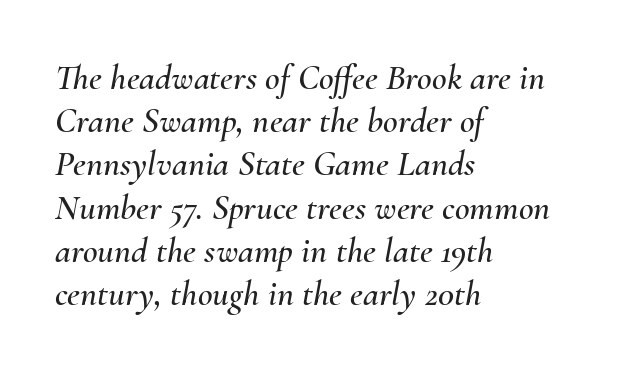
{"italic": "yes", "lean": "right", "slant_degrees": 10, "width": "normal", "stroke_contrast": "medium", "x_height": "small", "monospaced": "no", "underline": "no", "align": "left", "line_spacing_ratio": 1.2, "letter_spacing": "normal", "letter_spacing_em": 0.0, "glyph_px": 36}
